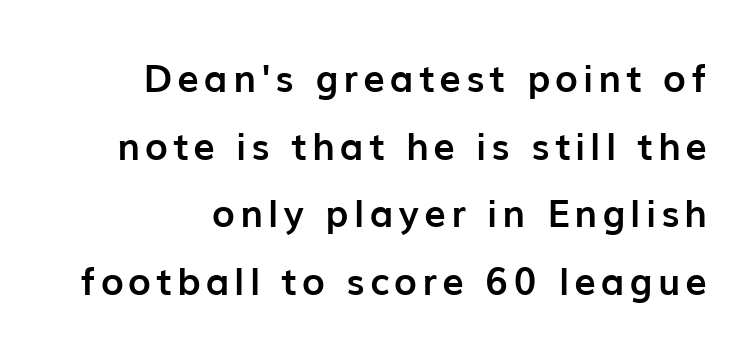
Nope, no serifs anywhere on these letters. Posture: straight, roman, zero tilt. Spacing verdict: proportional, widths tailored to each character. The string is rendered with underlining switched off. Is the type bold? Yes — the strokes are clearly thick and heavy.
